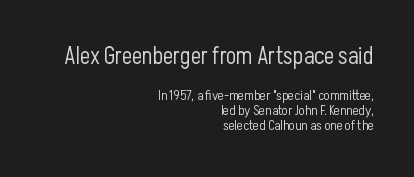
The image shows 24 px text type, upright; set right-aligned, tight line spacing (1.1x), normal letter spacing, not underlined; the first (top) block is 1.71x larger.
